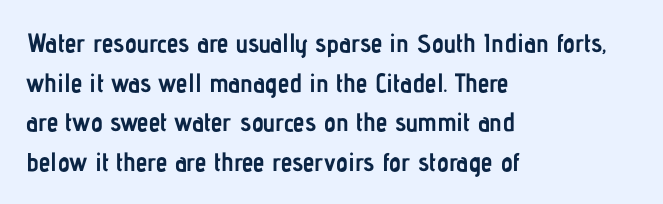
The image shows 26 px bold type, upright; set left-aligned, normal line spacing (1.52x), normal letter spacing, not underlined.
